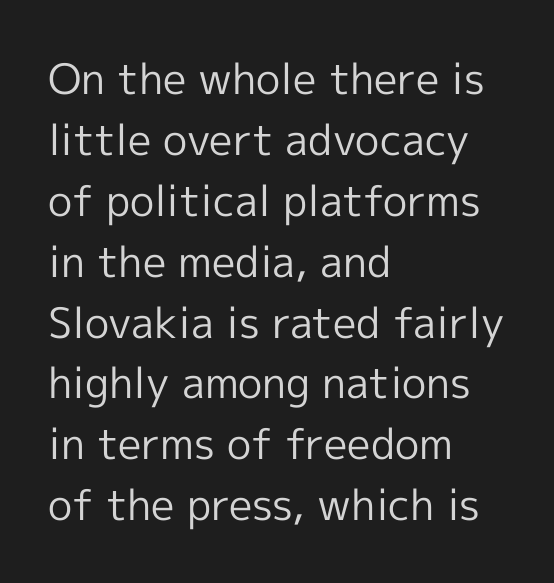
Caption: face not bold, strokes unweighted. A typesetter would label this face a sans. Posture: vertical. Whoever set this chose a conventional vertical rhythm. Decoration check: the copy has no underline.
